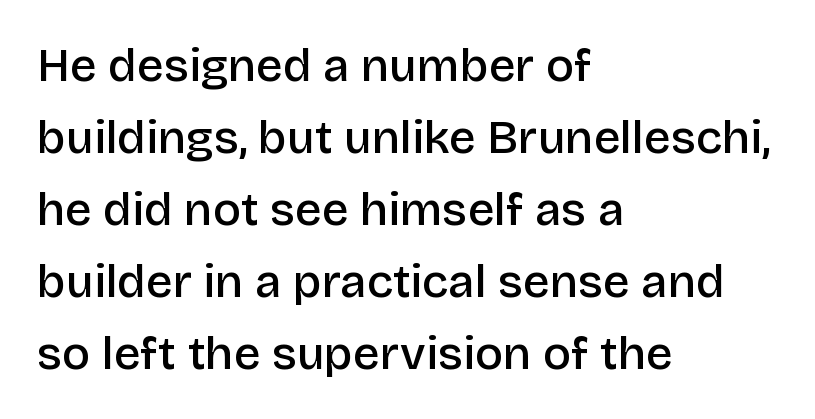
{"serif": "no", "italic": "no", "bold": "semi", "weight": "semibold", "width": "normal", "stroke_contrast": "low", "x_height": "large", "monospaced": "no", "underline": "no", "align": "left", "line_spacing": "normal", "line_spacing_ratio": 1.53, "letter_spacing": "normal", "letter_spacing_em": 0.0, "glyph_px": 47}
